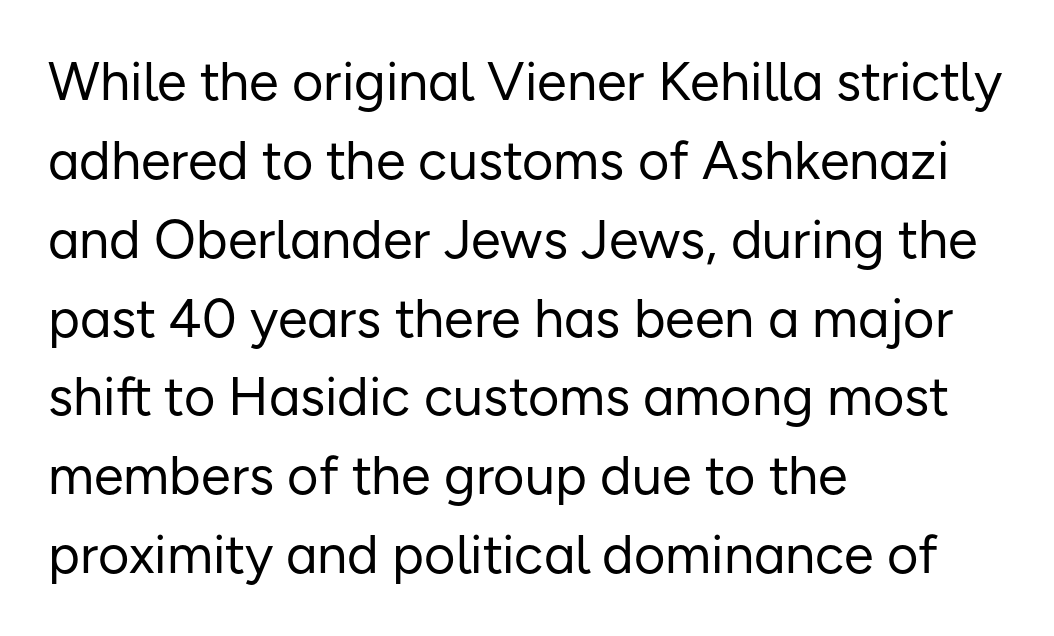
Q: Is the text bold? A: No.
Q: Is the text italic (slanted)? A: No, it is upright.
Q: Is the typeface a serif or a sans-serif typeface? A: Sans-serif.
Q: Is the text underlined? A: No.
Q: How is the paragraph aligned? A: Left-aligned.
Q: Is the spacing between letters normal or unusually wide? A: Normal.
Q: Is the spacing between lines tight, normal or loose? A: Normal.
Q: Width (condensed, normal, or wide)? A: Normal.
Q: Stroke contrast? A: Low.
Q: x-height? A: Medium.
Q: Monospaced? A: No.
